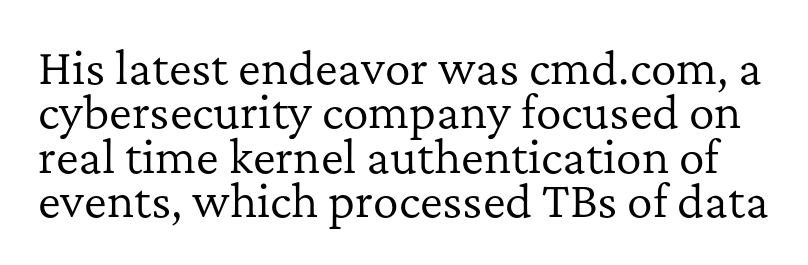
Varying glyph widths throughout — classic text-font behaviour. The type family on display is of the serif kind. Default kerning and tracking; the words read as compact shapes. The leading is snug, giving the passage a crowded texture.
